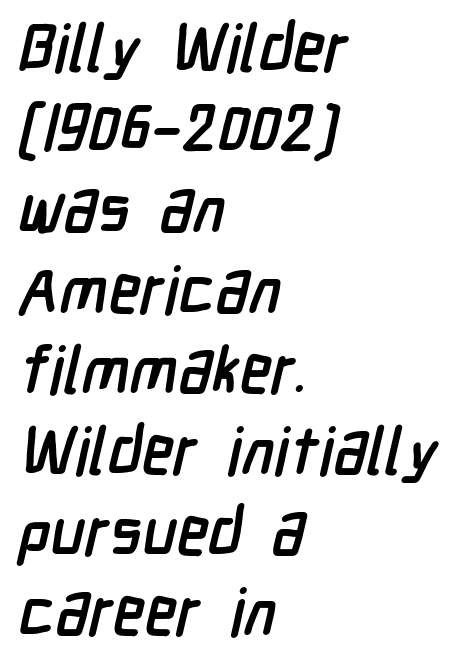
The space directly below the letters is spotless. Nothing unusual about the tracking: characters are spaced as the font intends. The lines in this sample share a left origin and differ only in where they stop. Each letter keeps its own natural width here, so spacing adapts to shape. You can tell from the bare stems that sans-serif type was used.
